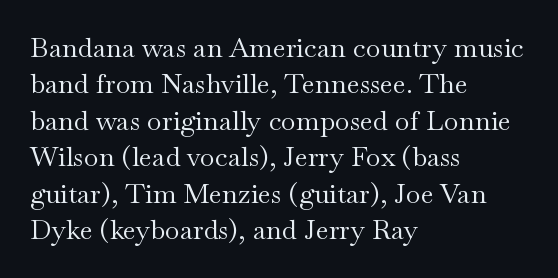
{"italic": "no", "bold": "no", "underline": "no", "align": "left", "line_spacing": "normal", "line_spacing_ratio": 1.35, "letter_spacing": "normal", "letter_spacing_em": 0.0, "glyph_px": 27}
